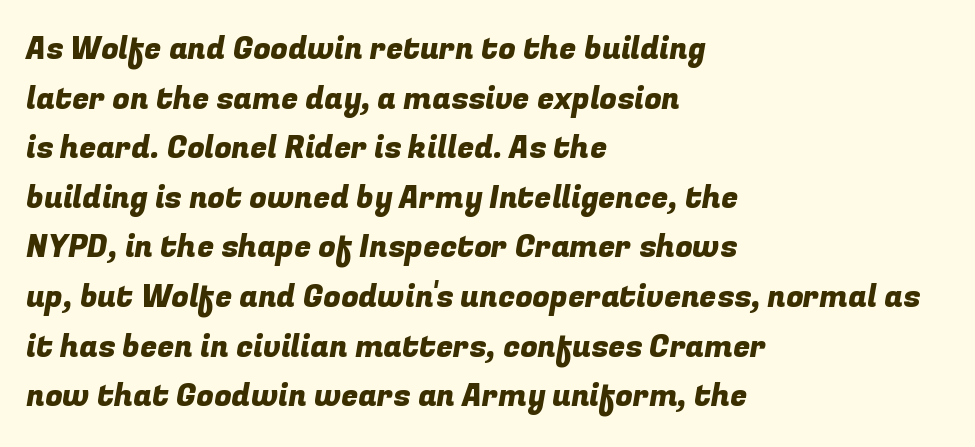
{"serif": "no", "width": "normal", "stroke_contrast": "low", "x_height": "medium", "monospaced": "no", "underline": "no", "align": "left", "line_spacing": "normal", "line_spacing_ratio": 1.6, "letter_spacing": "normal", "letter_spacing_em": 0.0, "glyph_px": 31}
